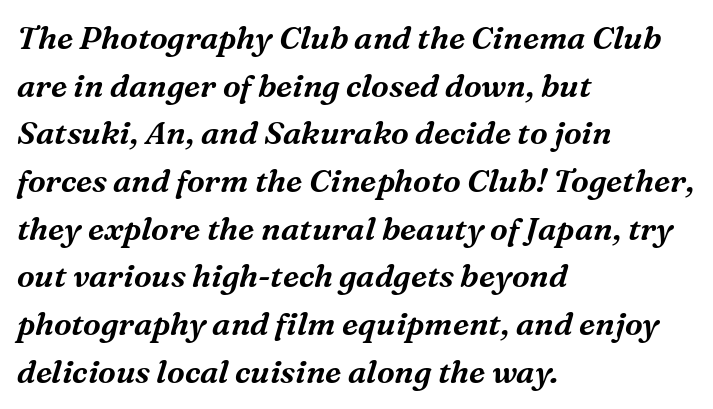
{"serif": "yes", "italic": "yes", "lean": "right", "slant_degrees": 16, "width": "normal", "stroke_contrast": "medium", "x_height": "medium", "monospaced": "no", "underline": "no", "align": "left", "line_spacing": "normal", "line_spacing_ratio": 1.49, "letter_spacing": "normal", "letter_spacing_em": 0.0, "glyph_px": 32}
